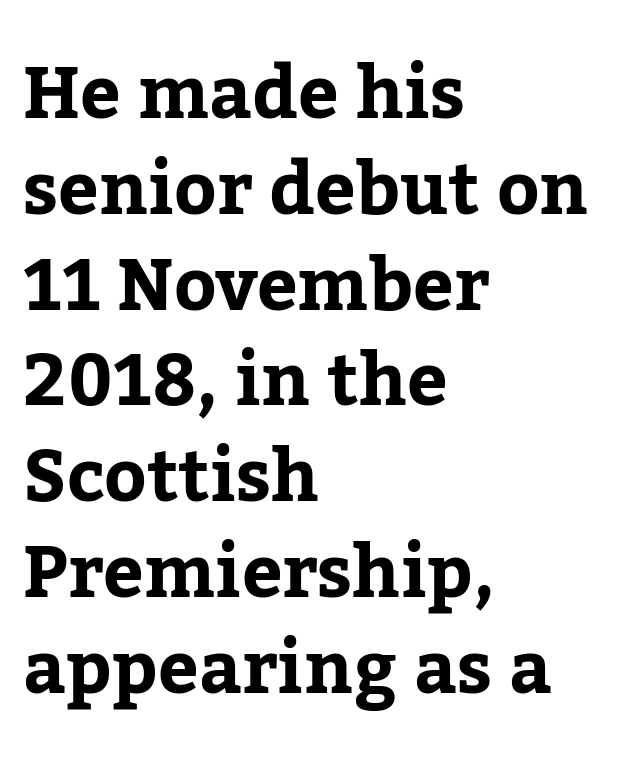
The image shows 72 px bold serif type, upright; set left-aligned, normal line spacing (1.33x), normal letter spacing, not underlined; low stroke contrast and a medium x-height.
